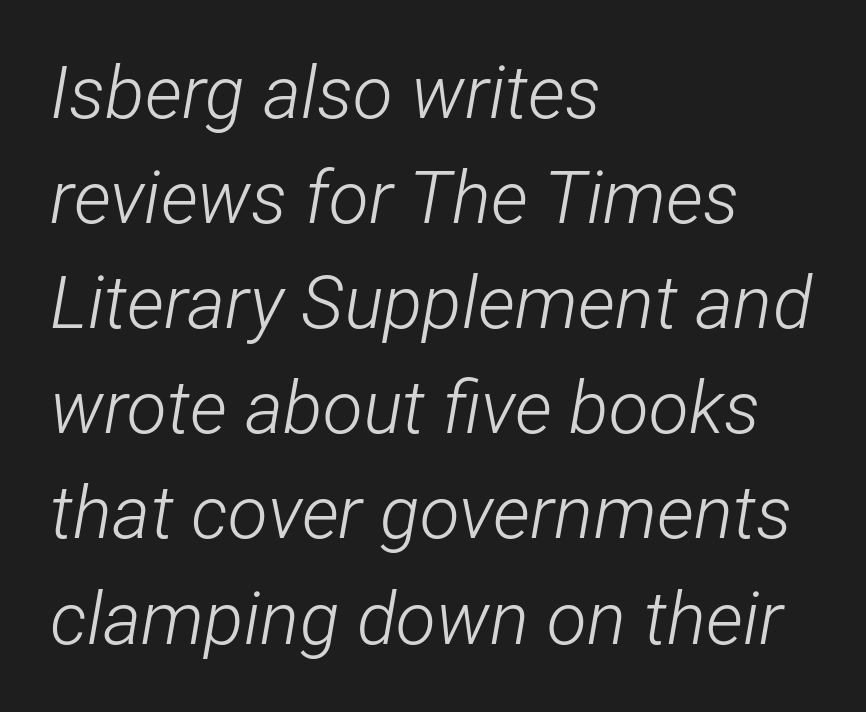
The image shows 73 px light, condensed type, italic (leaning right); set left-aligned, normal line spacing (1.44x), normal letter spacing, not underlined; low stroke contrast and a medium x-height.
